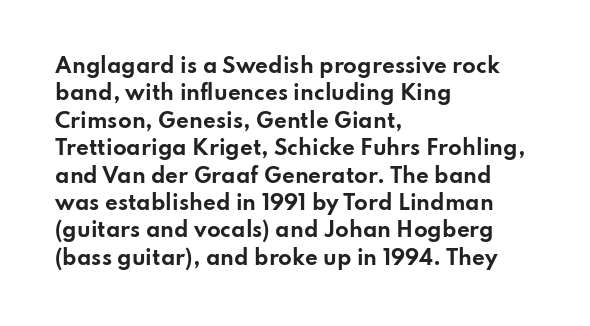
{"italic": "no", "bold": "yes", "underline": "no", "align": "left", "line_spacing": "normal", "line_spacing_ratio": 1.37, "letter_spacing": "normal", "letter_spacing_em": 0.0, "glyph_px": 20}
